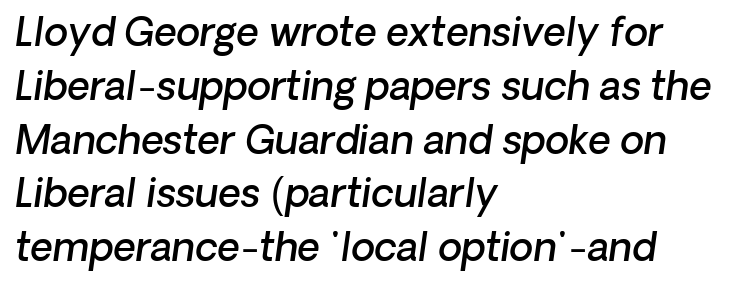
{"serif": "no", "bold": "semi", "weight": "semibold", "width": "normal", "stroke_contrast": "low", "x_height": "medium", "monospaced": "no", "underline": "no", "align": "left", "line_spacing": "normal", "line_spacing_ratio": 1.38, "letter_spacing": "normal", "letter_spacing_em": 0.0, "glyph_px": 39}
